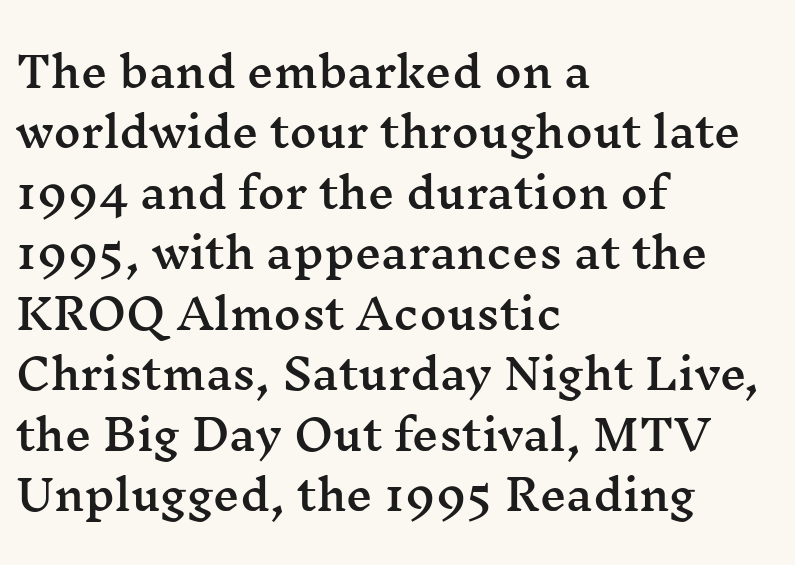
The image shows 42 px wide serif type, upright; set left-aligned, normal line spacing (1.44x), normal letter spacing, not underlined; medium stroke contrast and a medium x-height.
